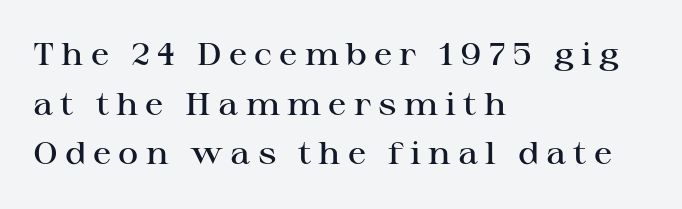
The image shows 31 px semibold, wide serif type, upright; set left-aligned, normal line spacing (1.6x), unusually wide letter spacing (+0.23 em), not underlined; high stroke contrast and a medium x-height.
